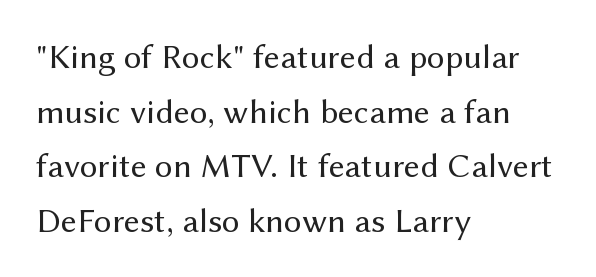
{"serif": "no", "italic": "no", "bold": "no", "weight": "regular", "width": "normal", "stroke_contrast": "medium", "x_height": "medium", "monospaced": "no", "underline": "no", "align": "left", "line_spacing": "normal", "line_spacing_ratio": 1.56, "letter_spacing": "normal", "letter_spacing_em": 0.0, "glyph_px": 35}
